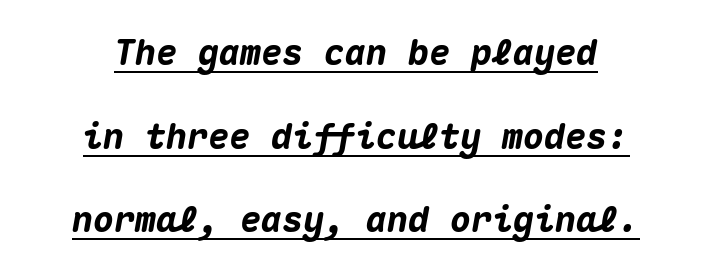
The image shows 35 px heavy type, italic (leaning right), monospaced; set centered, loose line spacing (2.39x), normal letter spacing, underlined; medium stroke contrast and a medium x-height.
